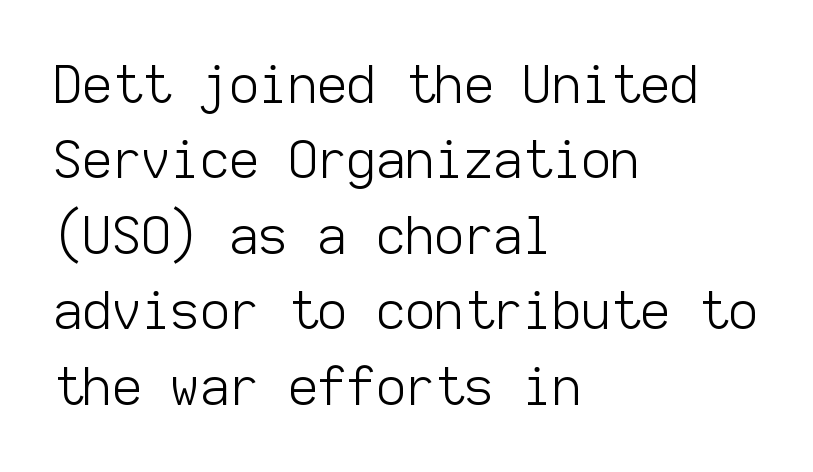
These lines are set flush left with a ragged right edge. In terms of letterform style, serifs are entirely absent. Evenly set lines give the paragraph a standard silhouette. This rendering features lettering with no underline.
